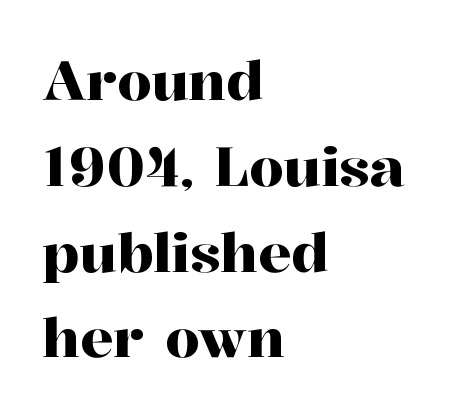
Q: Is the text italic (slanted)? A: No, it is upright.
Q: Is the typeface a serif or a sans-serif typeface? A: Serif.
Q: Is the text underlined? A: No.
Q: How is the paragraph aligned? A: Left-aligned.
Q: Is the spacing between letters normal or unusually wide? A: Normal.
Q: Is the spacing between lines tight, normal or loose? A: Normal.
Q: Width (condensed, normal, or wide)? A: Normal.
Q: Stroke contrast? A: High.
Q: x-height? A: Medium.
Q: Monospaced? A: No.
